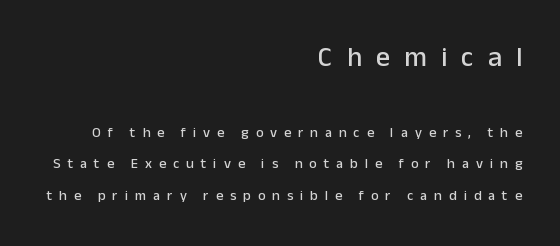
Q: Is the text italic (slanted)? A: No, it is upright.
Q: Is the typeface a serif or a sans-serif typeface? A: Sans-serif.
Q: Is the text underlined? A: No.
Q: How is the paragraph aligned? A: Right-aligned.
Q: Is the spacing between letters normal or unusually wide? A: Unusually wide.
Q: Is the spacing between lines tight, normal or loose? A: Loose.
Q: Which block of text is set in a larger size, the first (top) or the second (bottom)? A: The first (top) one.
Q: Width (condensed, normal, or wide)? A: Normal.
Q: Stroke contrast? A: Low.
Q: x-height? A: Medium.
Q: Monospaced? A: No.
